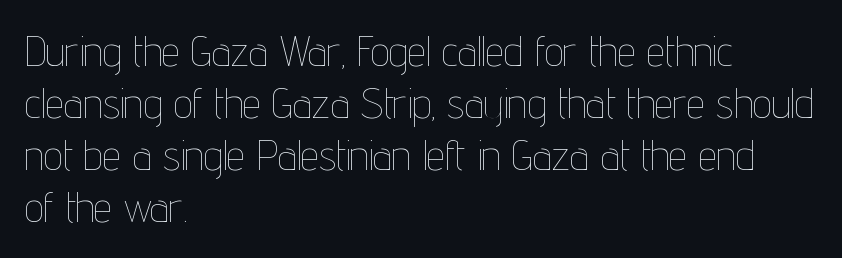
Varying glyph widths throughout — classic text-font behaviour. Ascenders rise straight up at ninety degrees. Is the letter spacing exaggerated? No — it looks like the ordinary default. Letters rest on an invisible, unmarked baseline. These glyphs show unthickened strokes, regular width or finer.
